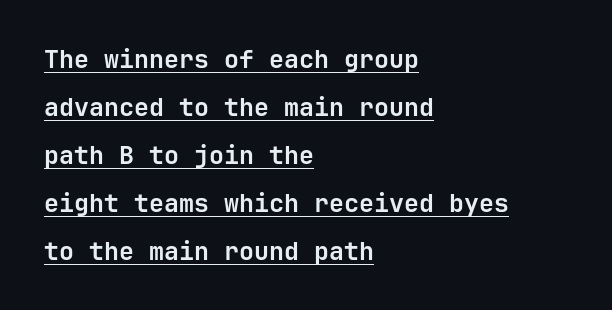
The image shows 25 px bold type, upright; set left-aligned, loose line spacing (1.92x), normal letter spacing, underlined.
